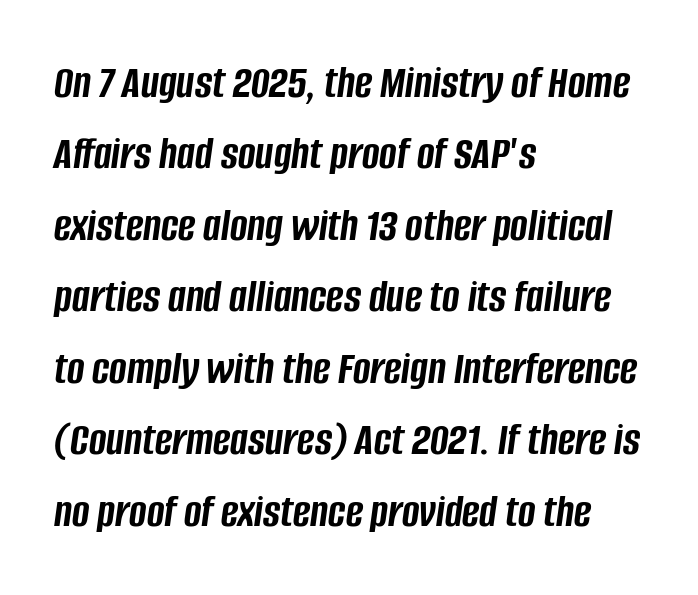
Q: Is the text bold? A: Yes.
Q: Is the text italic (slanted)? A: Yes, it leans right by about 8 degrees.
Q: Is the text underlined? A: No.
Q: How is the paragraph aligned? A: Left-aligned.
Q: Is the spacing between letters normal or unusually wide? A: Normal.
Q: Is the spacing between lines tight, normal or loose? A: Normal.
Q: Width (condensed, normal, or wide)? A: Condensed.
Q: Stroke contrast? A: Low.
Q: x-height? A: Large.
Q: Monospaced? A: No.
